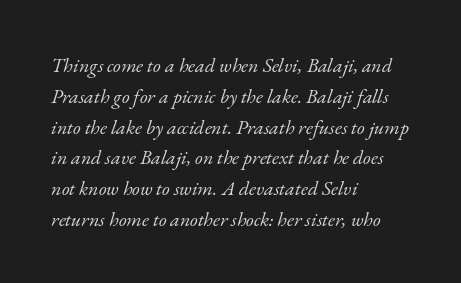
The image shows 20 px text type, italic (leaning right); set left-aligned, normal line spacing (1.54x), normal letter spacing, not underlined.
